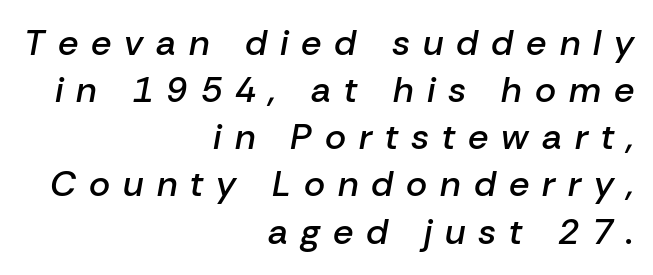
{"italic": "yes", "lean": "right", "slant_degrees": 10, "bold": "semi", "weight": "semibold", "width": "normal", "stroke_contrast": "low", "x_height": "medium", "monospaced": "no", "underline": "no", "align": "right", "line_spacing": "normal", "line_spacing_ratio": 1.31, "letter_spacing": "wide", "letter_spacing_em": 0.36, "glyph_px": 36}
